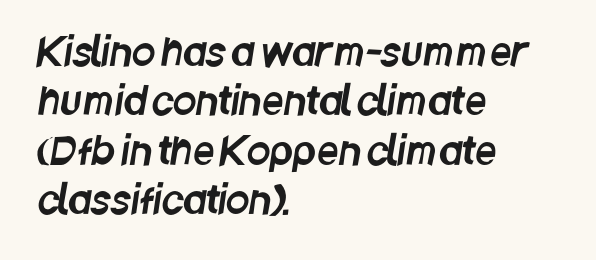
{"serif": "no", "width": "condensed", "stroke_contrast": "low", "x_height": "large", "monospaced": "no", "underline": "no", "align": "left", "line_spacing": "normal", "line_spacing_ratio": 1.3, "letter_spacing": "normal", "letter_spacing_em": 0.0, "glyph_px": 38}
